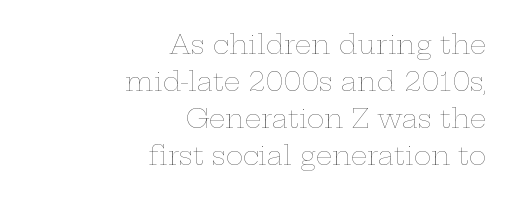
The image shows 26 px text type, upright; set right-aligned, normal line spacing (1.42x), normal letter spacing, not underlined.
